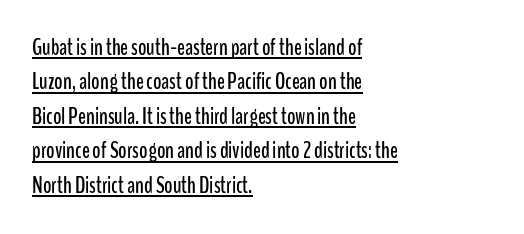
{"italic": "no", "underline": "yes", "align": "left", "line_spacing": "normal", "line_spacing_ratio": 1.5, "letter_spacing": "normal", "letter_spacing_em": 0.0, "glyph_px": 23}
